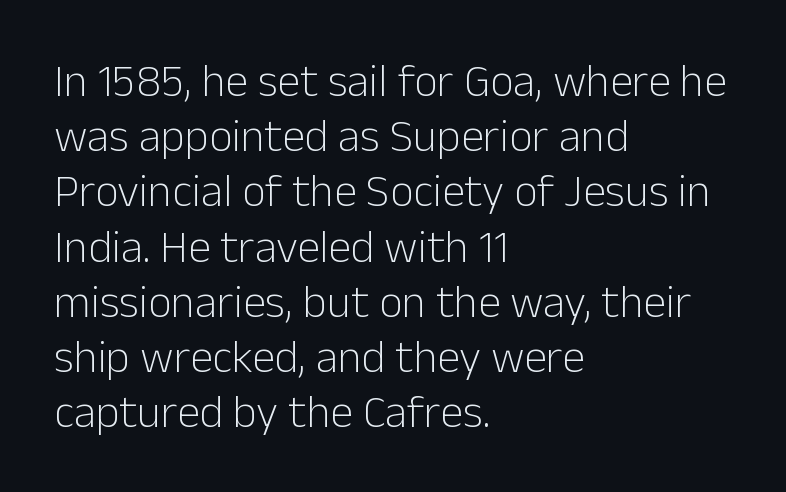
Each stroke keeps to a modest, everyday thickness or less. In terms of letterspacing, this is plain default setting. Do the characters align in a grid? No, the font is proportional. Italic? Not at all — the glyphs are vertical. This sample uses a sans-serif face. The rag falls on the right side of this text block.
